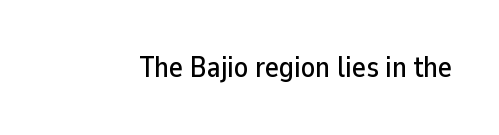
The letterforms sit shoulder to shoulder at normal distance. Vertical strokes here are truly vertical. Proportional: the letters do not fall into vertical columns. The specimen omits any rule beneath the text block's lines. Typographically, this falls in the sans-serif category.
